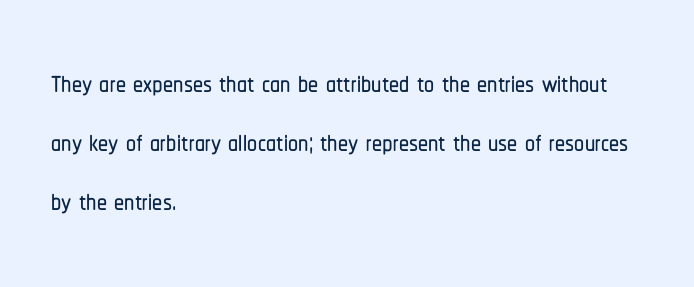
{"serif": "no", "italic": "no", "width": "condensed", "stroke_contrast": "low", "x_height": "medium", "monospaced": "no", "underline": "no", "align": "left", "line_spacing": "normal", "line_spacing_ratio": 1.48, "letter_spacing": "normal", "letter_spacing_em": 0.0, "glyph_px": 40}
